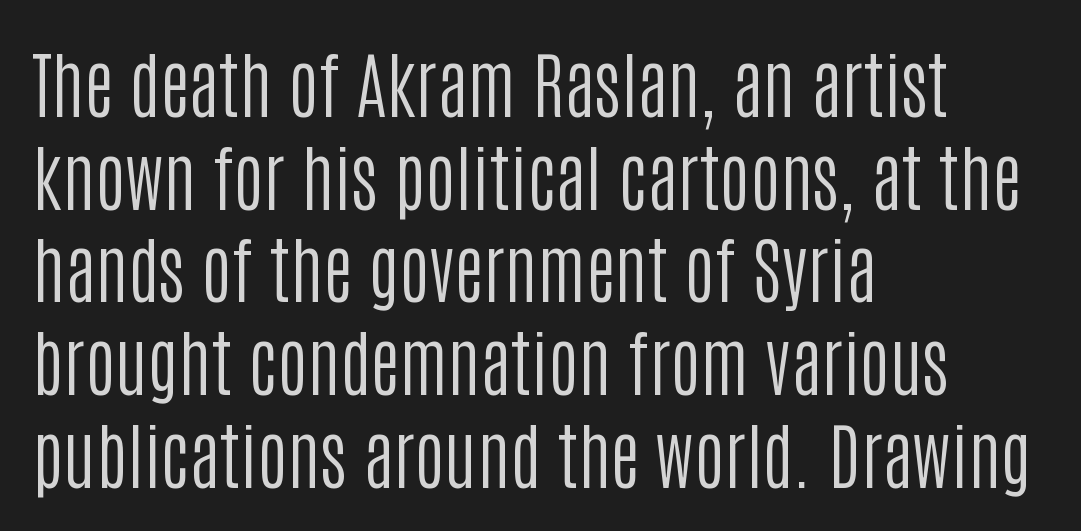
{"serif": "no", "italic": "no", "bold": "no", "weight": "regular", "width": "condensed", "stroke_contrast": "low", "x_height": "large", "monospaced": "no", "underline": "no", "align": "left", "line_spacing": "normal", "line_spacing_ratio": 1.27, "letter_spacing": "normal", "letter_spacing_em": 0.0, "glyph_px": 73}
